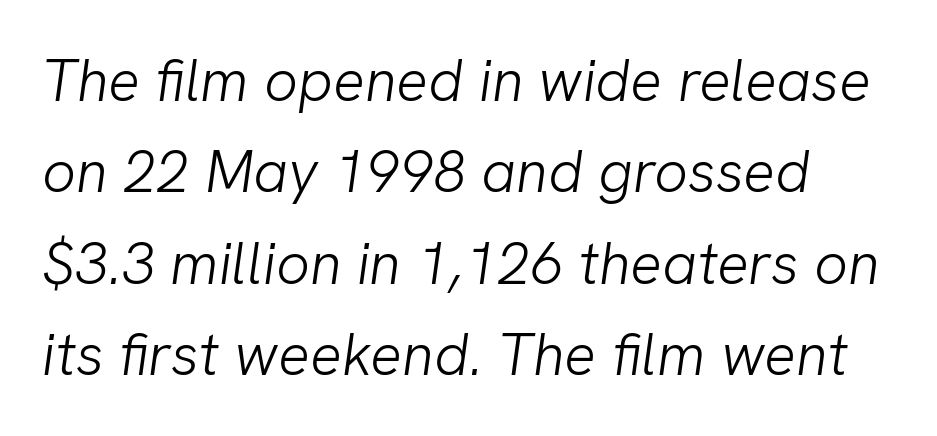
The image shows 59 px light sans-serif type; set normal line spacing (1.55x), normal letter spacing, not underlined; low stroke contrast and a medium x-height.
